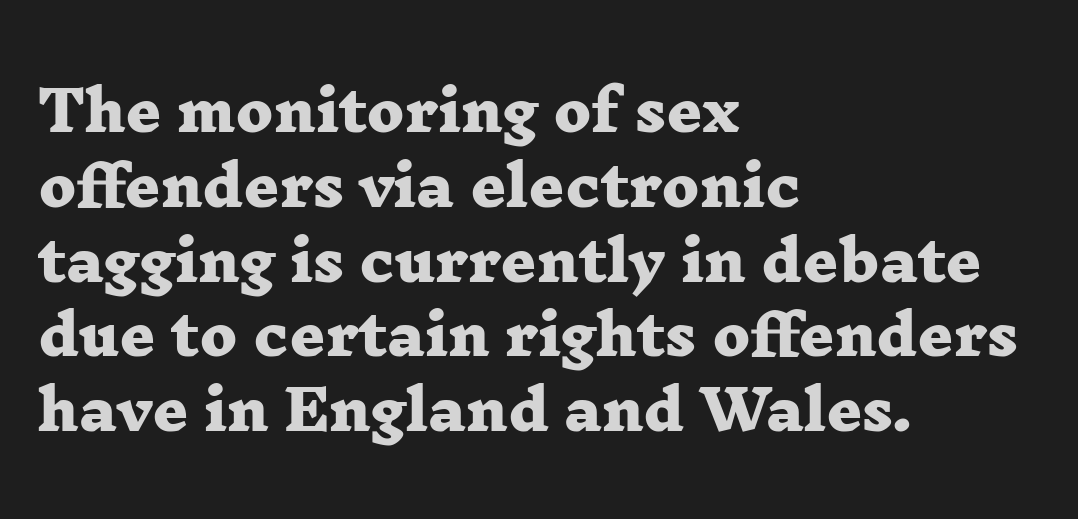
The image shows 55 px heavy, wide serif type; set left-aligned, normal line spacing (1.36x), normal letter spacing, not underlined; low stroke contrast and a medium x-height.
